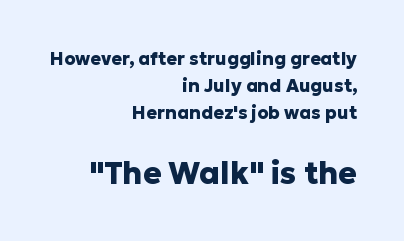
Q: Is the text bold? A: Yes.
Q: Is the text italic (slanted)? A: No, it is upright.
Q: Is the typeface a serif or a sans-serif typeface? A: Sans-serif.
Q: Is the text underlined? A: No.
Q: How is the paragraph aligned? A: Right-aligned.
Q: Is the spacing between letters normal or unusually wide? A: Normal.
Q: Is the spacing between lines tight, normal or loose? A: Normal.
Q: Which block of text is set in a larger size, the first (top) or the second (bottom)? A: The second (bottom) one.
Q: Width (condensed, normal, or wide)? A: Normal.
Q: Stroke contrast? A: Low.
Q: x-height? A: Medium.
Q: Monospaced? A: No.
